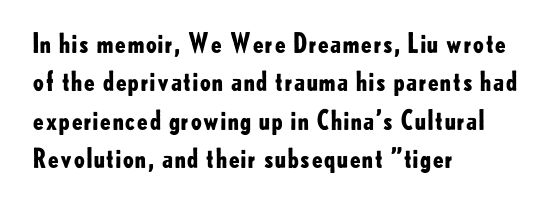
Q: Is the text bold? A: Yes.
Q: Is the text italic (slanted)? A: No, it is upright.
Q: Is the text underlined? A: No.
Q: How is the paragraph aligned? A: Left-aligned.
Q: Is the spacing between letters normal or unusually wide? A: Normal.
Q: Is the spacing between lines tight, normal or loose? A: Normal.
